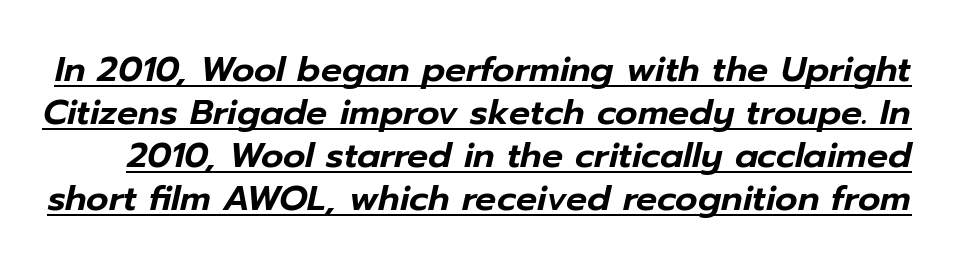
How are the letters spaced? Ordinarily, with no added tracking. This rendering features underlined lettering. You can tell it's italic because the verticals aren't actually vertical. The passage shown is typed in a proportional face where columns would drift.
